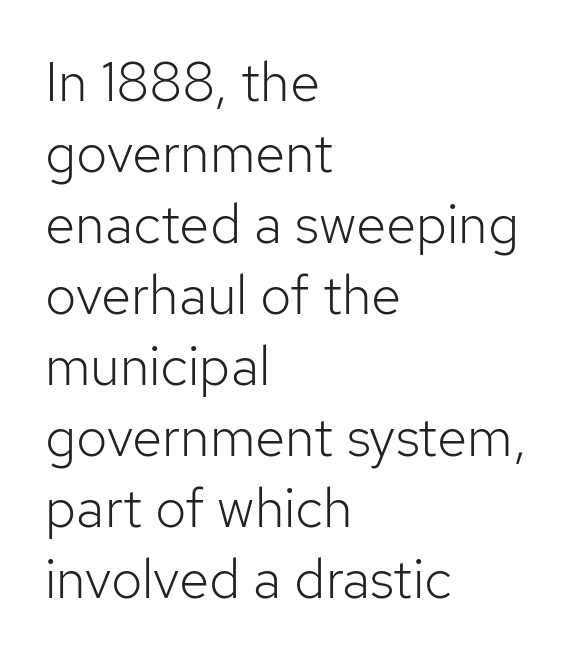
The image shows 55 px light sans-serif type, upright; set left-aligned, normal line spacing (1.29x), normal letter spacing, not underlined; low stroke contrast and a medium x-height.
